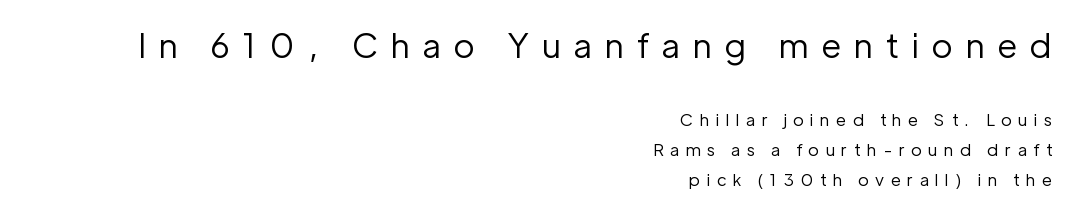
Q: Is the text bold? A: No.
Q: Is the text italic (slanted)? A: No, it is upright.
Q: Is the typeface a serif or a sans-serif typeface? A: Sans-serif.
Q: Is the text underlined? A: No.
Q: How is the paragraph aligned? A: Right-aligned.
Q: Is the spacing between letters normal or unusually wide? A: Unusually wide.
Q: Which block of text is set in a larger size, the first (top) or the second (bottom)? A: The first (top) one.
Q: Width (condensed, normal, or wide)? A: Normal.
Q: Stroke contrast? A: Low.
Q: x-height? A: Medium.
Q: Monospaced? A: No.
